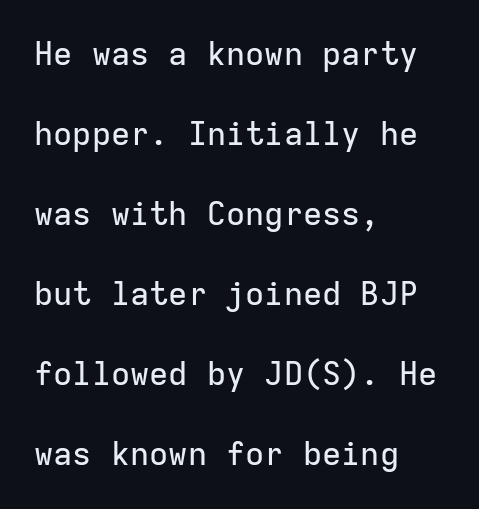
Q: Is the text italic (slanted)? A: No, it is upright.
Q: Is the typeface a serif or a sans-serif typeface? A: Sans-serif.
Q: Is the text underlined? A: No.
Q: How is the paragraph aligned? A: Left-aligned.
Q: Is the spacing between letters normal or unusually wide? A: Normal.
Q: Is the spacing between lines tight, normal or loose? A: Loose.
Q: Width (condensed, normal, or wide)? A: Normal.
Q: Stroke contrast? A: Low.
Q: x-height? A: Medium.
Q: Monospaced? A: Yes.
